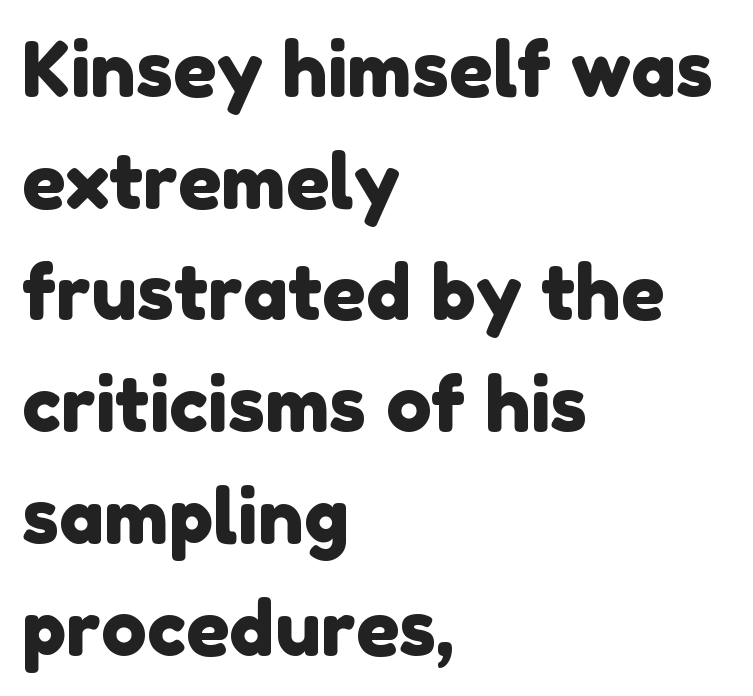
{"serif": "no", "width": "normal", "stroke_contrast": "low", "x_height": "medium", "monospaced": "no", "underline": "no", "align": "left", "line_spacing": "normal", "line_spacing_ratio": 1.47, "letter_spacing": "normal", "letter_spacing_em": 0.0, "glyph_px": 76}
